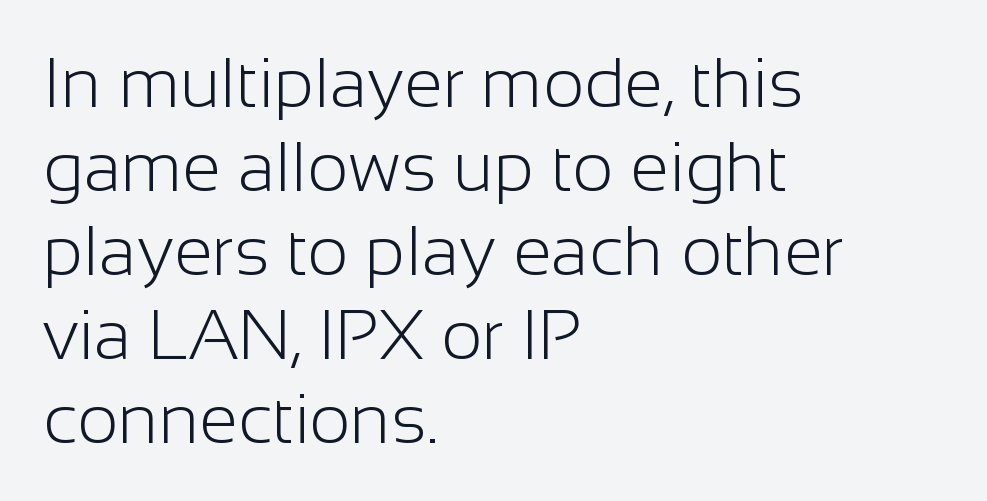
The image shows 70 px light sans-serif type, upright; set left-aligned, line spacing 1.2x, normal letter spacing, not underlined; low stroke contrast and a medium x-height.
